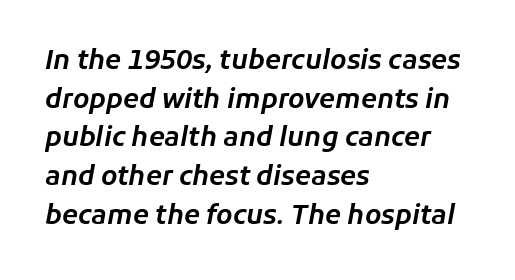
The image shows 26 px text type, italic (leaning right); set left-aligned, normal line spacing (1.49x), normal letter spacing, not underlined.
